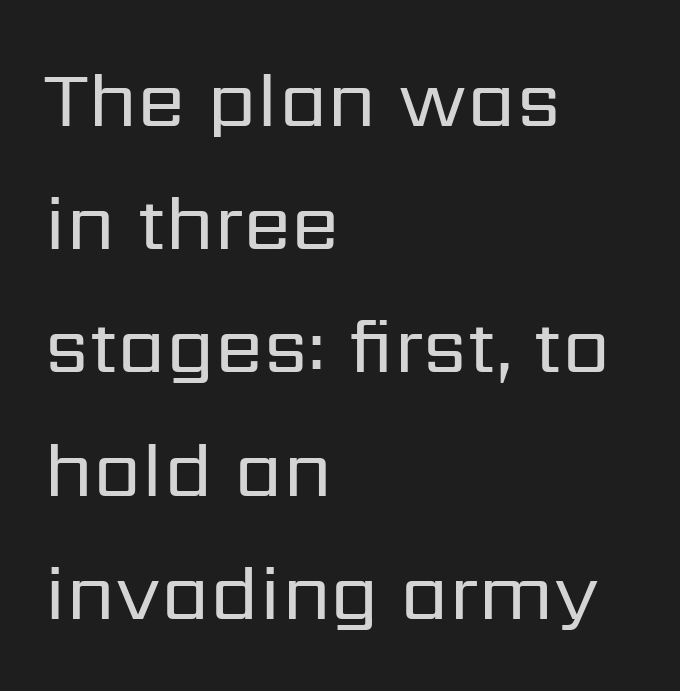
The image shows 78 px regular-weight sans-serif type, upright; set left-aligned, normal line spacing (1.58x), normal letter spacing, not underlined; low stroke contrast and a medium x-height.
